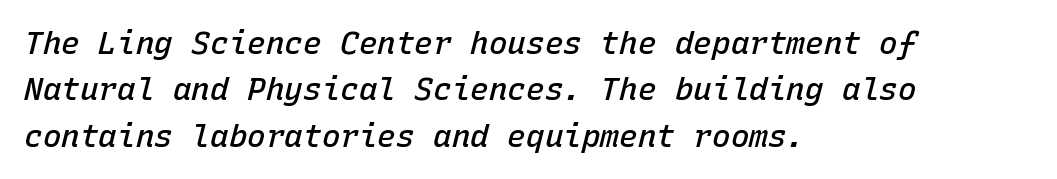
As a designer I'd log this as weight 600, semibold. The line texture is even and compact thanks to regular tracking. Every row of glyphs begins at an identical x-position on the left. Quick note: italic. Regarding leading, the lines here are spaced in the standard way.
